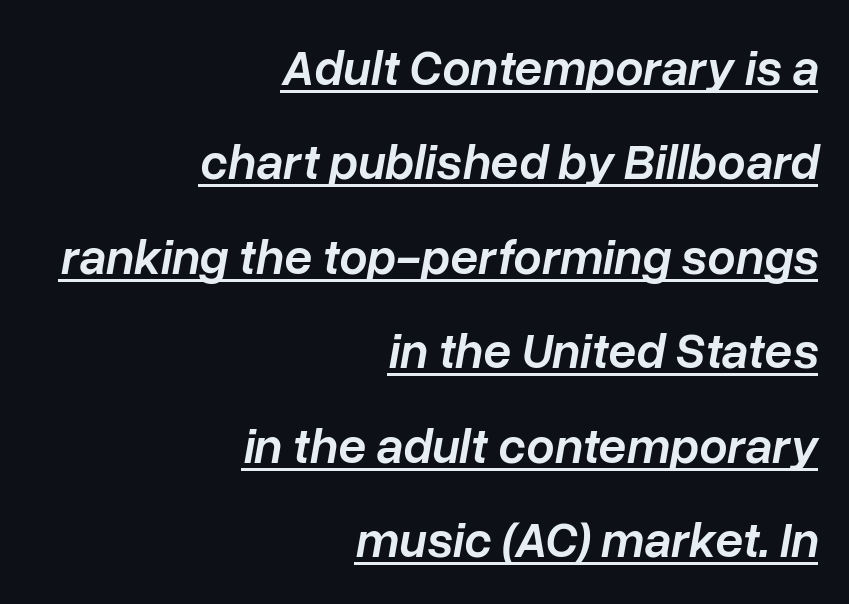
Looks like regular typesetting: each glyph gets only the width it needs. The rendering applies a slant to the glyphs. The paragraph has a hard right edge and a soft left edge. Quick note: underline on. Does extra space separate the letters? No, they use regular spacing. Heft: intermediate — a semibold.
